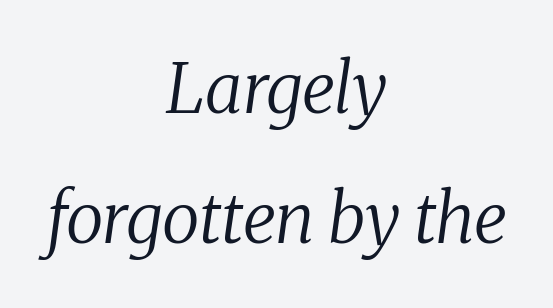
{"serif": "yes", "italic": "yes", "lean": "right", "slant_degrees": 8, "bold": "no", "weight": "regular", "width": "normal", "stroke_contrast": "medium", "x_height": "medium", "monospaced": "no", "underline": "no", "align": "center", "line_spacing_ratio": 1.89, "letter_spacing": "normal", "letter_spacing_em": 0.0, "glyph_px": 69}
